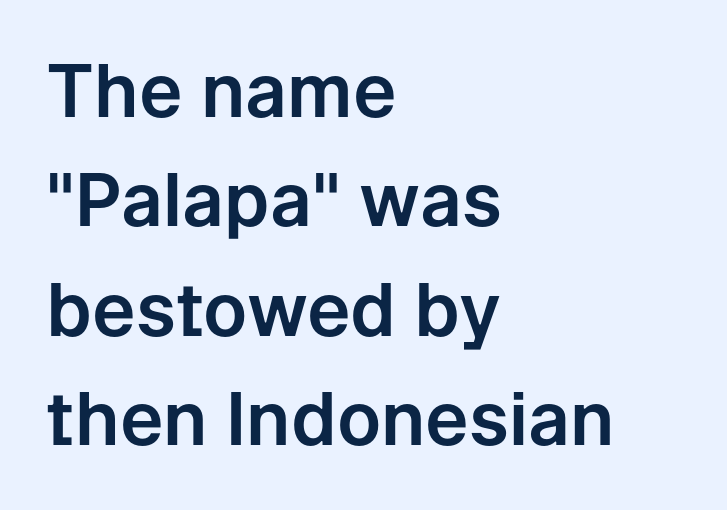
The image shows 73 px sans-serif type, upright; set left-aligned, normal line spacing (1.5x), normal letter spacing, not underlined; low stroke contrast and a medium x-height.
